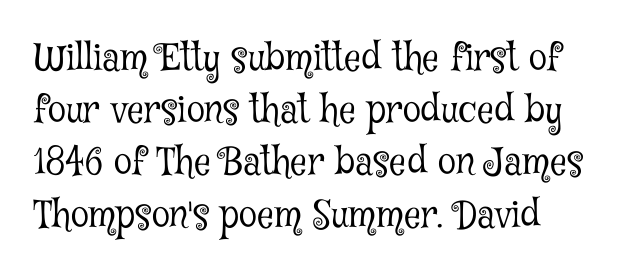
The image shows 37 px light, condensed serif type, upright; set left-aligned, normal line spacing (1.41x), normal letter spacing, not underlined; low stroke contrast and a medium x-height.
